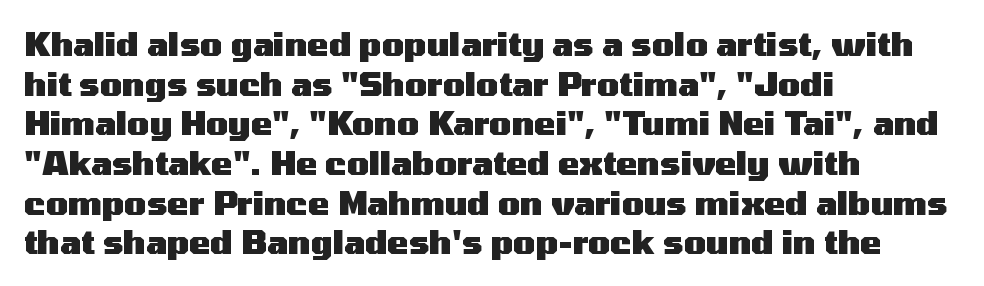
Q: Is the text bold? A: Yes.
Q: Is the text italic (slanted)? A: No, it is upright.
Q: Is the typeface a serif or a sans-serif typeface? A: Sans-serif.
Q: Is the text underlined? A: No.
Q: How is the paragraph aligned? A: Left-aligned.
Q: Is the spacing between letters normal or unusually wide? A: Normal.
Q: Width (condensed, normal, or wide)? A: Wide.
Q: Stroke contrast? A: Medium.
Q: x-height? A: Medium.
Q: Monospaced? A: No.
